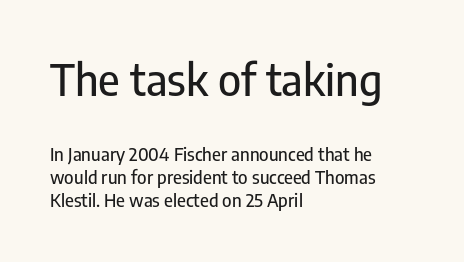
The rag falls on the right side of this text block. Grotesque or geometric, the face here clearly has no serifs. Vertical spacing — default. Underlining? Definitely not there. Caption: standard tracking, unaltered. This sample uses an upright cut, with every glyph sitting square on the baseline.
